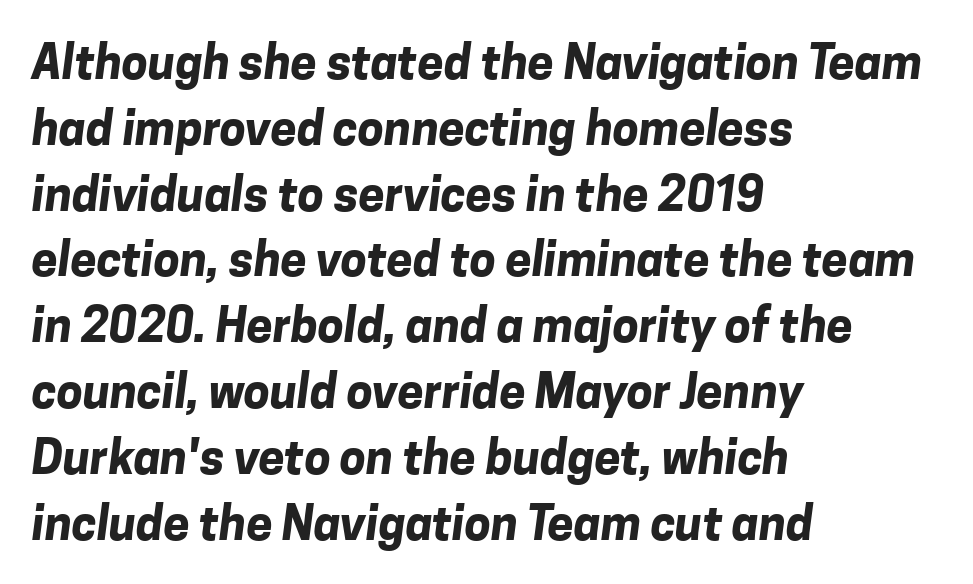
{"serif": "no", "bold": "yes", "weight": "bold", "width": "normal", "stroke_contrast": "low", "x_height": "medium", "monospaced": "no", "underline": "no", "align": "left", "line_spacing": "normal", "line_spacing_ratio": 1.4, "letter_spacing": "normal", "letter_spacing_em": 0.0, "glyph_px": 47}
